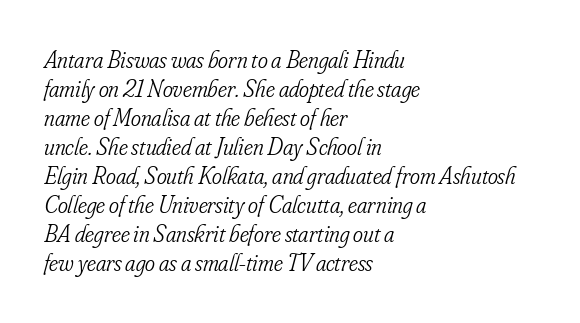
The passage shown is not bold in any degree. The rendering applies a slant to the glyphs. The paragraph has a hard left edge and a soft right edge. Nobody touched the tracking dial on this one. Bare-footed words on every line.
